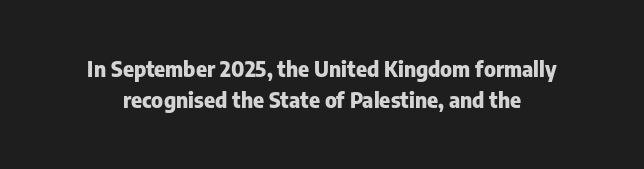
{"italic": "no", "bold": "yes", "underline": "no", "line_spacing": "normal", "line_spacing_ratio": 1.49, "letter_spacing": "normal", "letter_spacing_em": 0.0, "glyph_px": 21}
